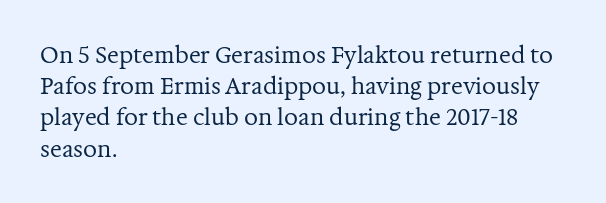
Every row of glyphs begins at an identical x-position on the left. The typesetting does not lean heavy: it is not bold. One glance says typical: line gaps are just what's usual. Underlining? Definitely not there.
